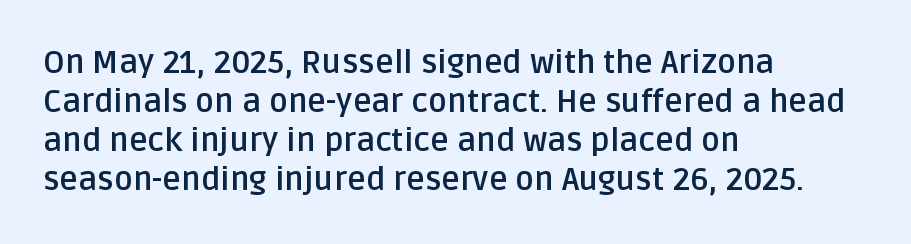
Q: Is the text bold? A: Yes.
Q: Is the text italic (slanted)? A: No, it is upright.
Q: Is the typeface a serif or a sans-serif typeface? A: Sans-serif.
Q: Is the text underlined? A: No.
Q: How is the paragraph aligned? A: Left-aligned.
Q: Is the spacing between letters normal or unusually wide? A: Normal.
Q: Width (condensed, normal, or wide)? A: Normal.
Q: Stroke contrast? A: Low.
Q: x-height? A: Large.
Q: Monospaced? A: No.
